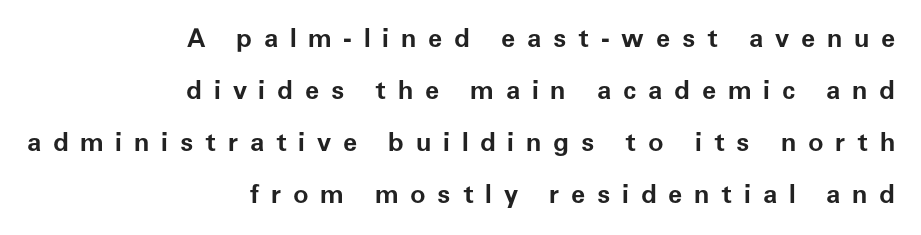
{"italic": "no", "bold": "yes", "underline": "no", "align": "right", "line_spacing": "loose", "line_spacing_ratio": 2.0, "letter_spacing": "wide", "letter_spacing_em": 0.45, "glyph_px": 26}
